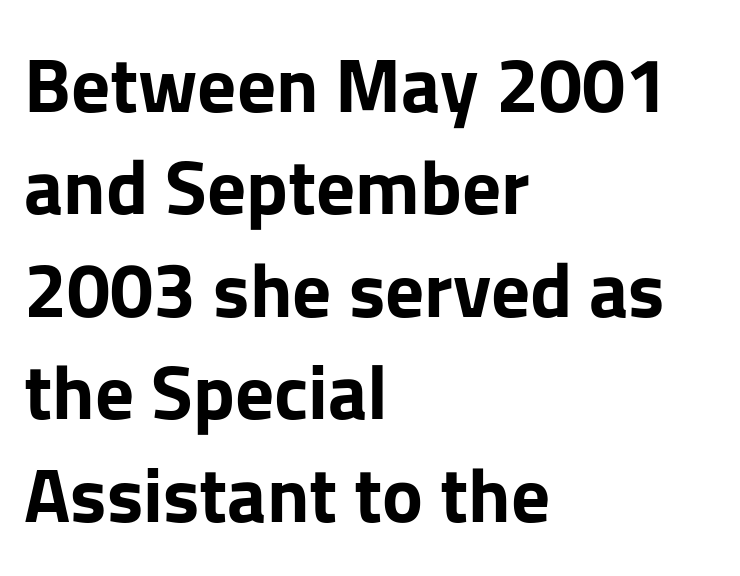
Q: Is the text bold? A: Yes.
Q: Is the text italic (slanted)? A: No, it is upright.
Q: Is the typeface a serif or a sans-serif typeface? A: Sans-serif.
Q: Is the text underlined? A: No.
Q: How is the paragraph aligned? A: Left-aligned.
Q: Is the spacing between letters normal or unusually wide? A: Normal.
Q: Is the spacing between lines tight, normal or loose? A: Normal.
Q: Width (condensed, normal, or wide)? A: Normal.
Q: Stroke contrast? A: Low.
Q: x-height? A: Medium.
Q: Monospaced? A: No.
